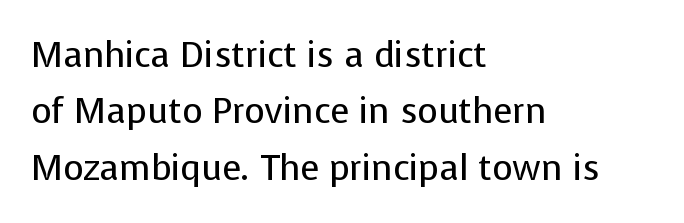
{"serif": "no", "italic": "no", "bold": "no", "weight": "regular", "width": "normal", "stroke_contrast": "low", "x_height": "medium", "monospaced": "no", "underline": "no", "align": "left", "line_spacing": "normal", "line_spacing_ratio": 1.61, "letter_spacing": "normal", "letter_spacing_em": 0.0, "glyph_px": 35}
